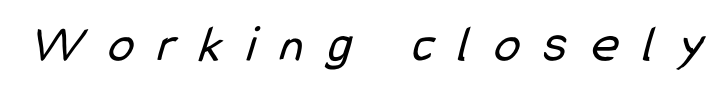
Each letter keeps its own natural width here, so spacing adapts to shape. These lines have a slow, spaced-out rhythm from letter to letter. Weight: in the light-to-regular range. This rendering features lettering with no underline. Each letter's strokes conclude bluntly, with no projecting serifs.
